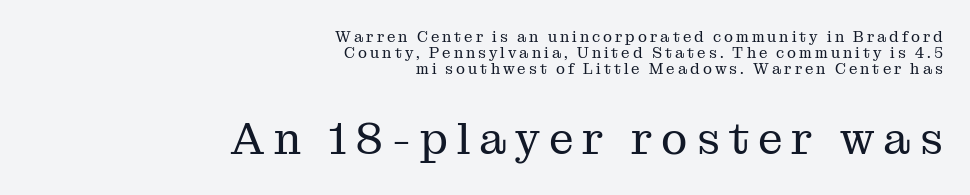
Q: Is the text bold? A: No.
Q: Is the text italic (slanted)? A: No, it is upright.
Q: Is the typeface a serif or a sans-serif typeface? A: Serif.
Q: Is the text underlined? A: No.
Q: How is the paragraph aligned? A: Right-aligned.
Q: Is the spacing between letters normal or unusually wide? A: Unusually wide.
Q: Is the spacing between lines tight, normal or loose? A: Tight.
Q: Which block of text is set in a larger size, the first (top) or the second (bottom)? A: The second (bottom) one.
Q: Width (condensed, normal, or wide)? A: Normal.
Q: Stroke contrast? A: Medium.
Q: x-height? A: Medium.
Q: Monospaced? A: No.
